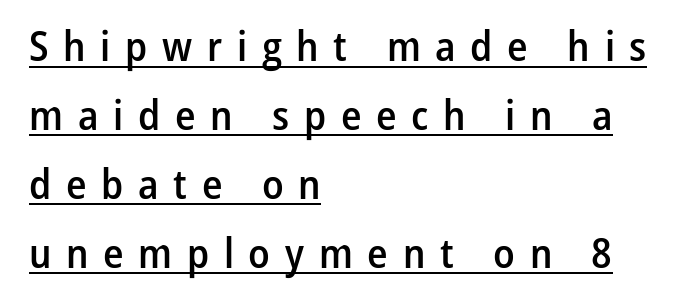
{"serif": "no", "italic": "no", "bold": "semi", "weight": "semibold", "width": "condensed", "stroke_contrast": "low", "x_height": "medium", "monospaced": "no", "underline": "yes", "align": "left", "line_spacing": "normal", "line_spacing_ratio": 1.64, "letter_spacing": "wide", "letter_spacing_em": 0.35, "glyph_px": 42}
